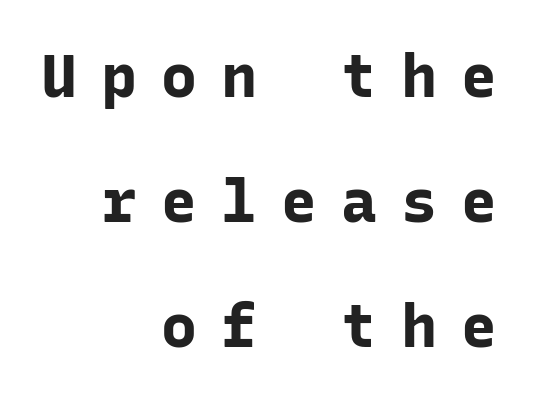
{"serif": "no", "italic": "no", "bold": "yes", "weight": "bold", "width": "normal", "stroke_contrast": "low", "x_height": "medium", "monospaced": "yes", "underline": "no", "align": "right", "line_spacing": "loose", "line_spacing_ratio": 2.08, "letter_spacing": "wide", "letter_spacing_em": 0.4, "glyph_px": 60}
